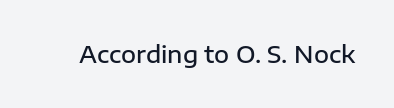
The image shows 23 px text type, upright; set normal letter spacing, not underlined.
